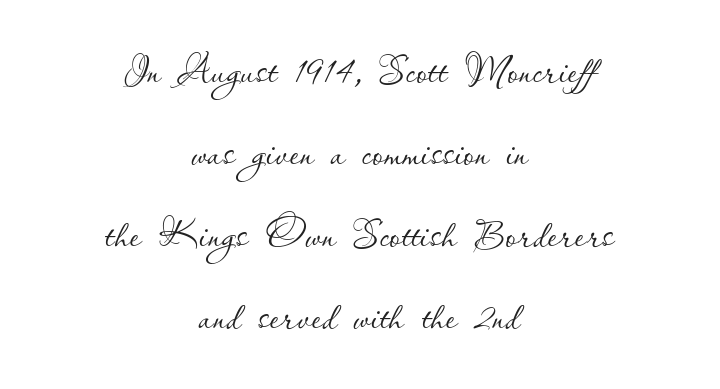
Q: Is the text bold? A: No.
Q: Is the text italic (slanted)? A: Yes.
Q: Is the text underlined? A: No.
Q: How is the paragraph aligned? A: Centered.
Q: Is the spacing between letters normal or unusually wide? A: Normal.
Q: Is the spacing between lines tight, normal or loose? A: Normal.
Q: Width (condensed, normal, or wide)? A: Normal.
Q: Stroke contrast? A: Low.
Q: x-height? A: Small.
Q: Monospaced? A: No.
